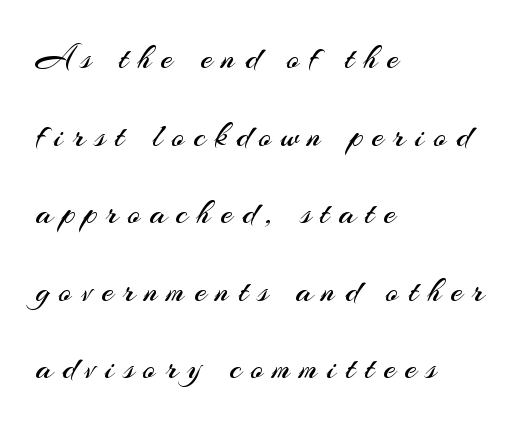
The image shows 34 px regular-weight sans-serif type; set left-aligned, loose line spacing (2.28x), unusually wide letter spacing (+0.28 em), not underlined; medium stroke contrast and a small x-height.
